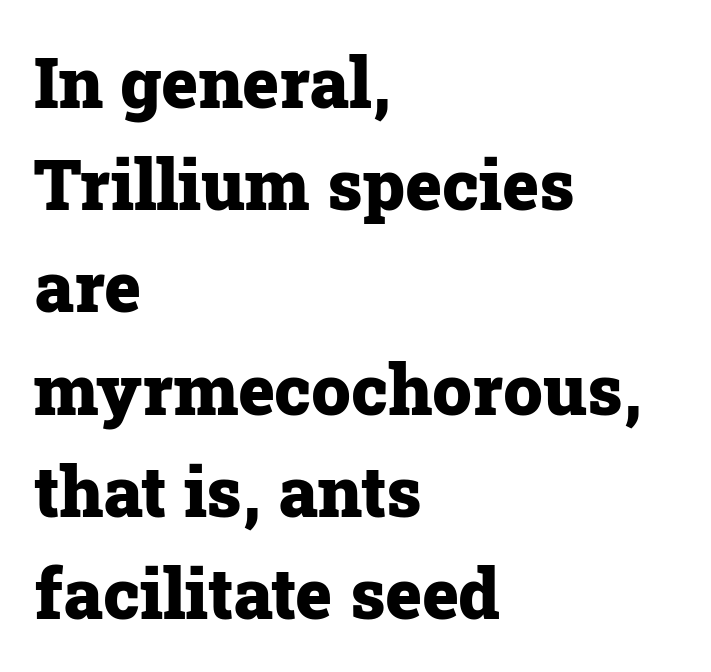
Q: Is the text bold? A: Yes.
Q: Is the text italic (slanted)? A: No, it is upright.
Q: Is the typeface a serif or a sans-serif typeface? A: Serif.
Q: Is the text underlined? A: No.
Q: How is the paragraph aligned? A: Left-aligned.
Q: Is the spacing between letters normal or unusually wide? A: Normal.
Q: Is the spacing between lines tight, normal or loose? A: Normal.
Q: Width (condensed, normal, or wide)? A: Normal.
Q: Stroke contrast? A: Low.
Q: x-height? A: Medium.
Q: Monospaced? A: No.
